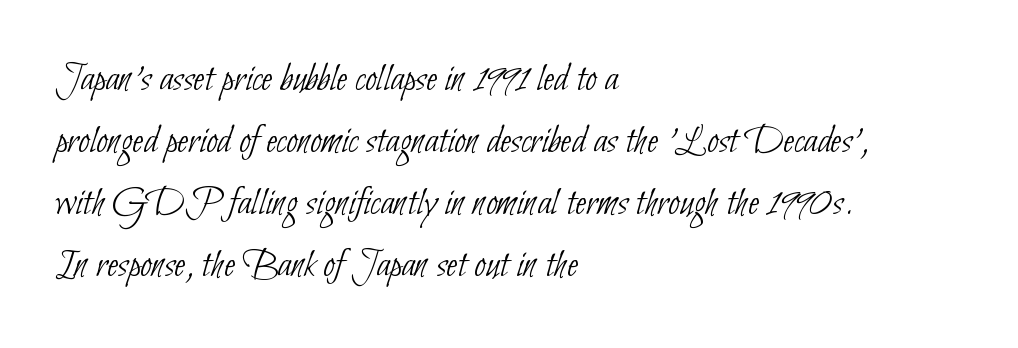
The image shows 41 px thin, condensed sans-serif type; set left-aligned, normal line spacing (1.51x), normal letter spacing, not underlined; low stroke contrast and a small x-height.
